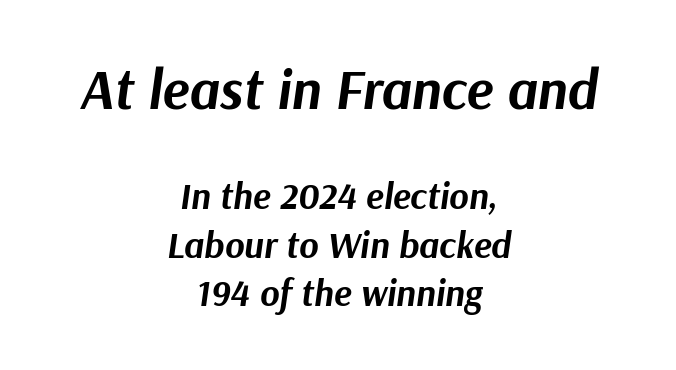
Q: Is the text bold? A: Yes.
Q: Is the text italic (slanted)? A: Yes, it leans right by about 9 degrees.
Q: Is the text underlined? A: No.
Q: How is the paragraph aligned? A: Centered.
Q: Is the spacing between letters normal or unusually wide? A: Normal.
Q: Is the spacing between lines tight, normal or loose? A: Normal.
Q: Which block of text is set in a larger size, the first (top) or the second (bottom)? A: The first (top) one.
Q: Width (condensed, normal, or wide)? A: Normal.
Q: Stroke contrast? A: Medium.
Q: x-height? A: Medium.
Q: Monospaced? A: No.
